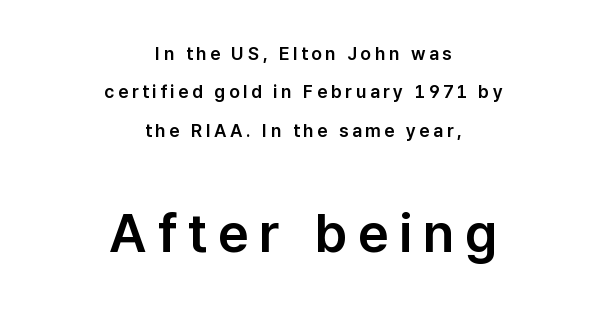
This sample trades compactness for vertical openness between lines. The rendering enlarges the type as you move from the upper chunk to the lower. In terms of letterspacing, this is a distinctly airy, spread setting. The text block is weighted toward neither margin, spreading evenly from the middle. These lines are rendered in a variable-pitch font.
